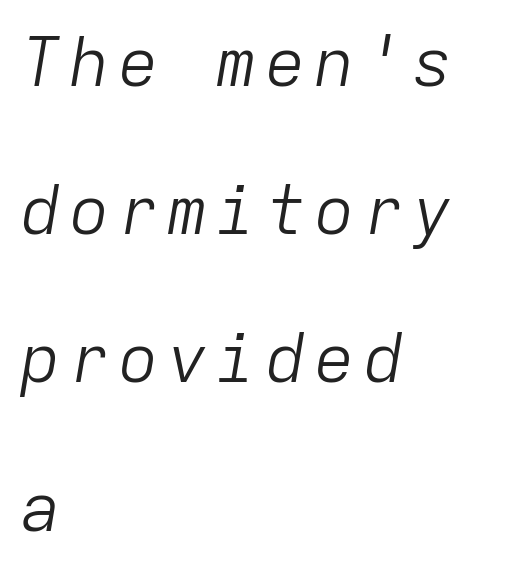
Think of a typewriter: that constant character pitch is what you see here. The face used here has a pronounced slope to its letters. Is there much room between lines? Yes — plenty of vertical air separates them. Where is the straight margin? On the left. The zone under the glyphs is completely vacant. The typesetting does not lean heavy: it is not bold.
